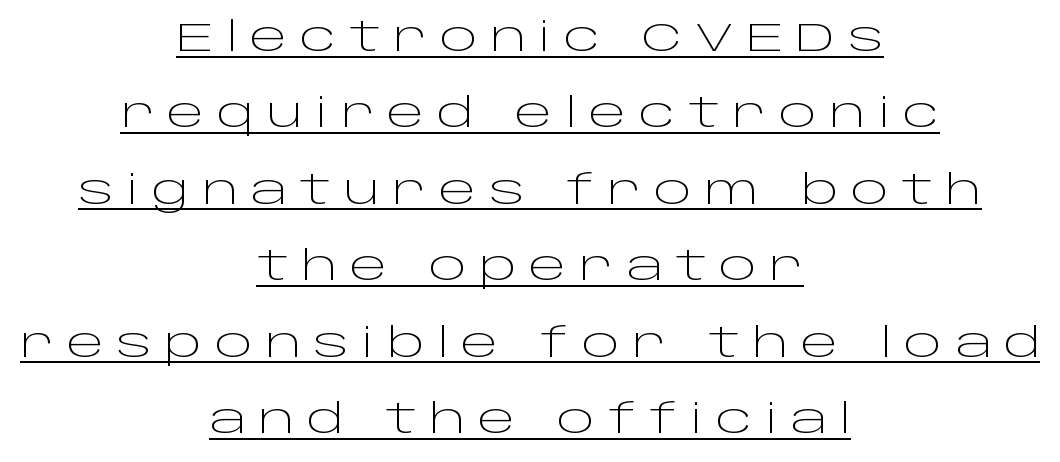
Q: Is the text bold? A: No.
Q: Is the text italic (slanted)? A: No, it is upright.
Q: Is the typeface a serif or a sans-serif typeface? A: Sans-serif.
Q: Is the text underlined? A: Yes.
Q: How is the paragraph aligned? A: Centered.
Q: Is the spacing between letters normal or unusually wide? A: Unusually wide.
Q: Is the spacing between lines tight, normal or loose? A: Loose.
Q: Width (condensed, normal, or wide)? A: Wide.
Q: Stroke contrast? A: Low.
Q: x-height? A: Large.
Q: Monospaced? A: No.
